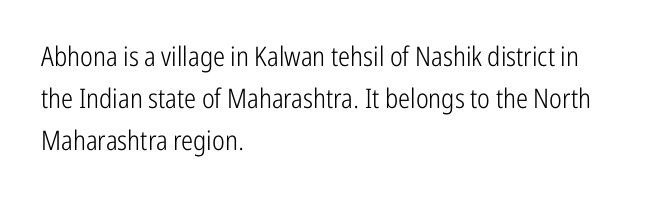
Each new line begins a customary step beneath the previous one. The passage shown is not underscored anywhere. Weight: not bold — regular or lighter. Nope, not italic — everything's standing straight. A classic flush-left, rag-right setting is used for this passage.
